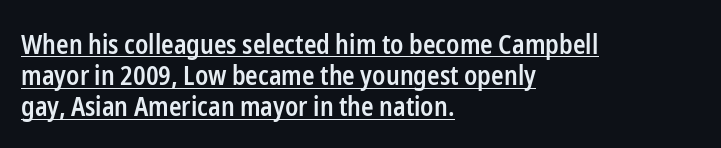
Q: Is the text bold? A: Semi-bold.
Q: Is the text italic (slanted)? A: No, it is upright.
Q: Is the text underlined? A: Yes.
Q: How is the paragraph aligned? A: Left-aligned.
Q: Is the spacing between letters normal or unusually wide? A: Normal.
